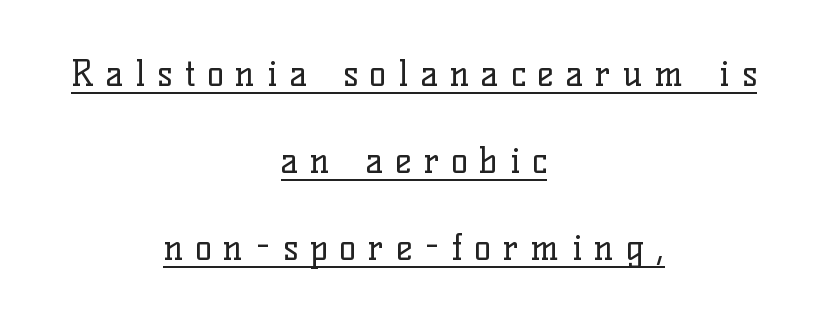
Honestly, the rows look like they've been pulled way apart. Words appear elongated and porous because spacing is wide. This sample uses an upright cut, with every glyph sitting square on the baseline. Proportional: the letters do not fall into vertical columns.
